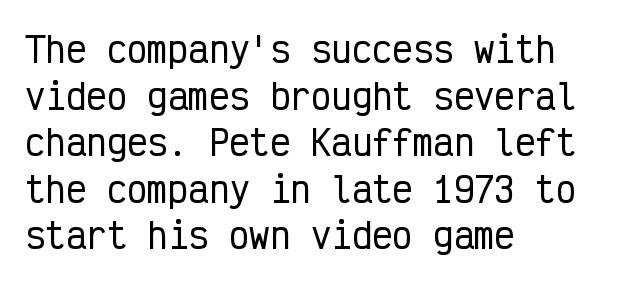
{"serif": "no", "italic": "no", "width": "condensed", "stroke_contrast": "low", "x_height": "medium", "monospaced": "yes", "underline": "no", "align": "left", "line_spacing": "normal", "line_spacing_ratio": 1.37, "letter_spacing": "normal", "letter_spacing_em": 0.0, "glyph_px": 34}
